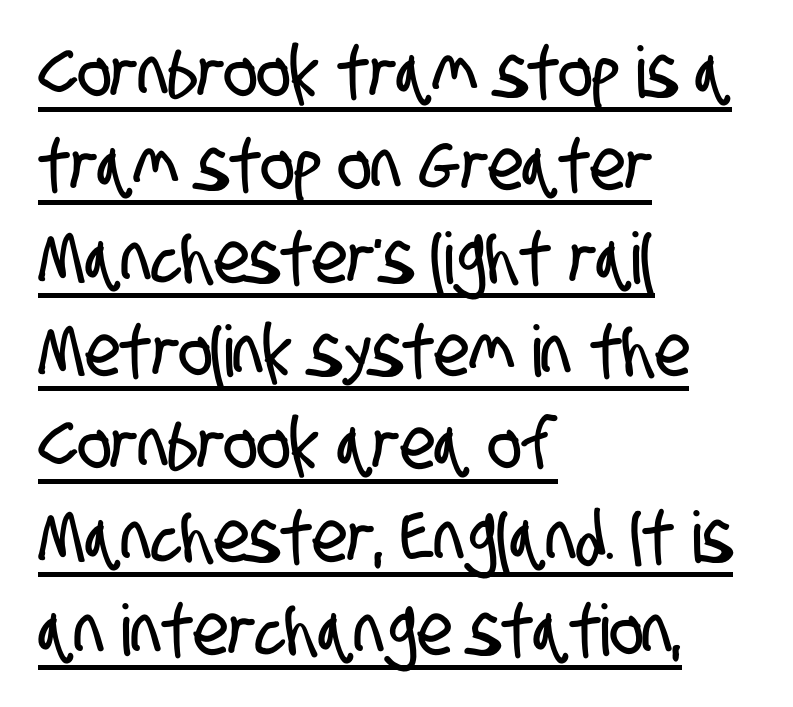
The image shows 71 px condensed sans-serif type; set left-aligned, normal line spacing (1.31x), normal letter spacing, underlined; low stroke contrast and a large x-height.
